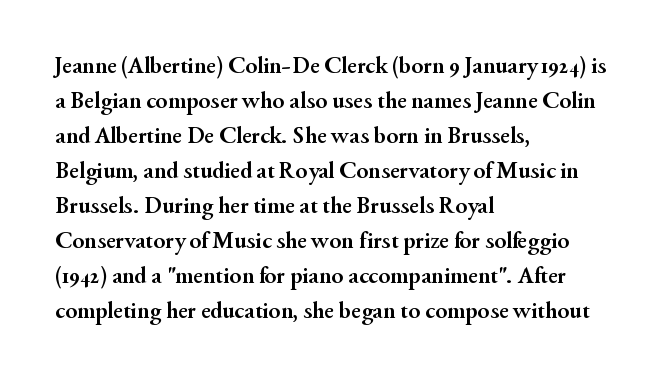
Q: Is the text bold? A: Yes.
Q: Is the text italic (slanted)? A: No, it is upright.
Q: Is the text underlined? A: No.
Q: How is the paragraph aligned? A: Left-aligned.
Q: Is the spacing between letters normal or unusually wide? A: Normal.
Q: Is the spacing between lines tight, normal or loose? A: Normal.
